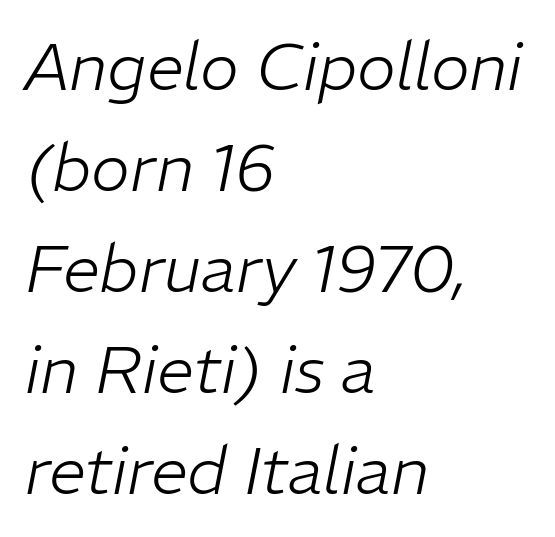
You could call the tracking neutral — neither tight nor loose. Check the space under the baseline: it is left empty. The characters are drawn with everyday or finer stroke widths. The rendering uses natural spacing where letterforms have individual widths. The typography opts for an oblique posture over an upright one.
